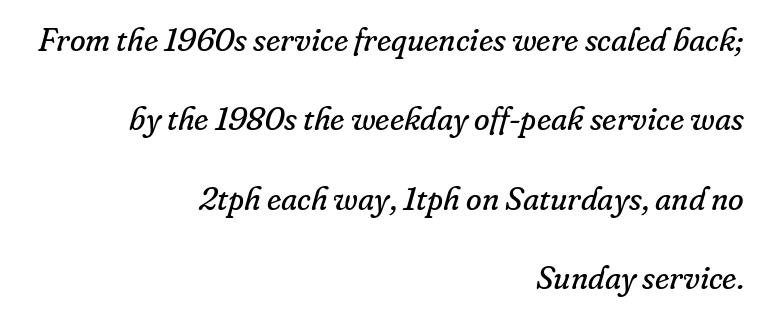
A clean baseline with only descenders dipping below it. The weight would be labelled regular, book, light, or lighter still. A serif font was chosen for this passage. Observe the ordinary spacing: letters are neighbours, not strangers. The passage shown leans; its letterforms are oblique. The setting favours the right margin, as signatures and pull-quotes sometimes do.
